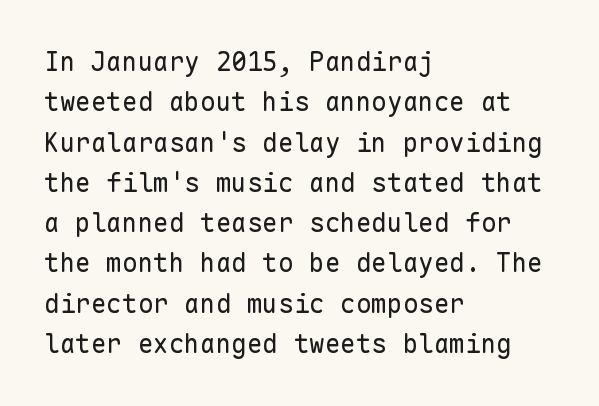
{"italic": "no", "bold": "no", "underline": "no", "align": "left", "line_spacing": "normal", "line_spacing_ratio": 1.55, "letter_spacing": "normal", "letter_spacing_em": 0.0, "glyph_px": 26}
